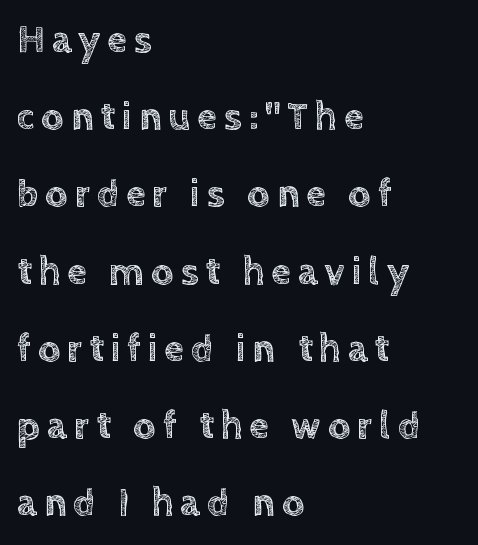
{"italic": "no", "width": "normal", "x_height": "large", "monospaced": "no", "underline": "no", "align": "left", "line_spacing": "loose", "line_spacing_ratio": 1.98, "glyph_px": 39}
